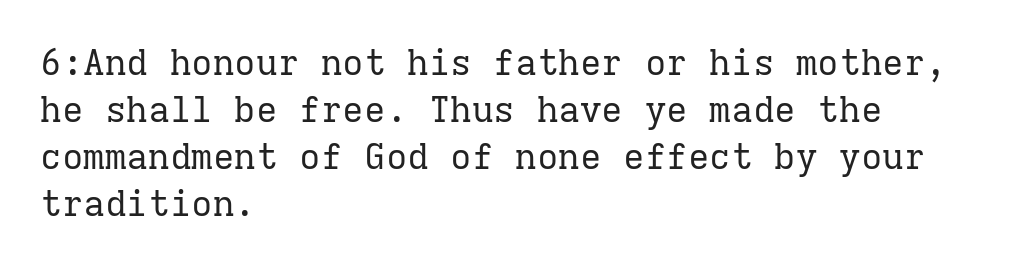
Baseline-to-baseline distance is the conventional proportion of letter height. Typeset ragged right — the left edge is the straight one. A light-to-regular cut is what we see here. There is no visible air inserted between adjacent glyphs.
